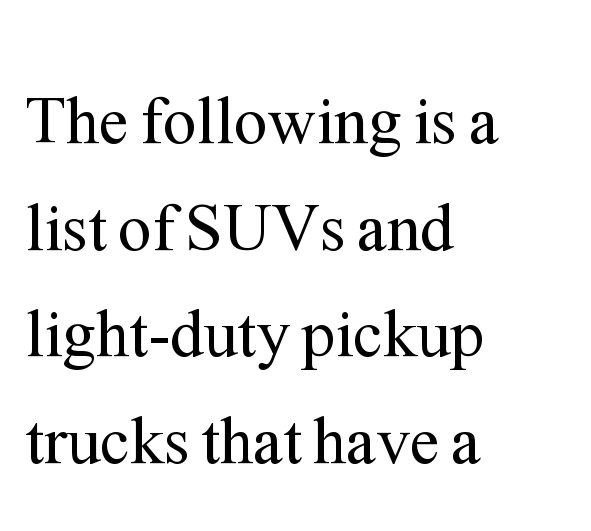
The image shows 67 px regular-weight serif type, upright; set left-aligned, normal line spacing (1.59x), normal letter spacing, not underlined; medium stroke contrast and a medium x-height.
